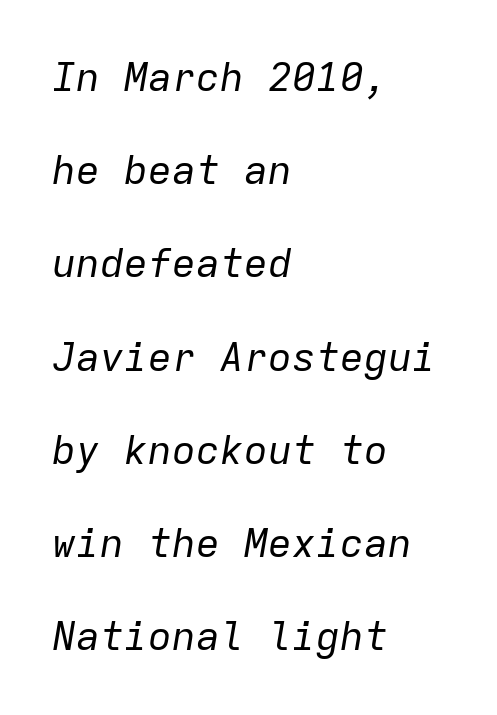
Check the space under the baseline: it is left empty. Tall strokes in this sample are angled rather than plumb. The typesetter chose a ragged-right arrangement here. The type is set solid horizontally, with unmodified tracking. Each stroke keeps to a modest, everyday thickness or less.
